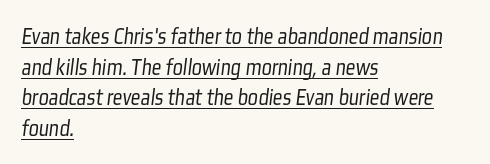
One-word summary of the alignment: left. Caption: face not bold, strokes unweighted. A rule runs beneath these lines of type. Standard letterfit; no display-style spreading of the glyphs. The block of text has a typical density, with ordinary space between rows.
